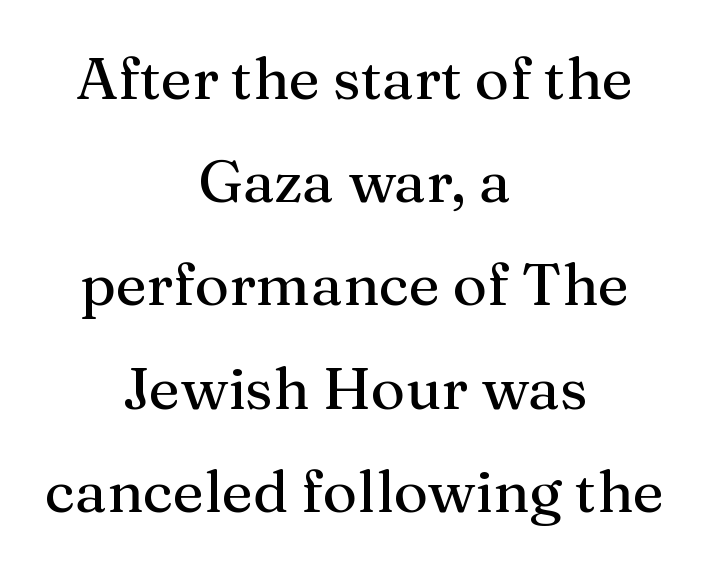
The image shows 59 px serif type, upright; set centered, line spacing 1.75x, normal letter spacing, not underlined; medium stroke contrast and a medium x-height.
